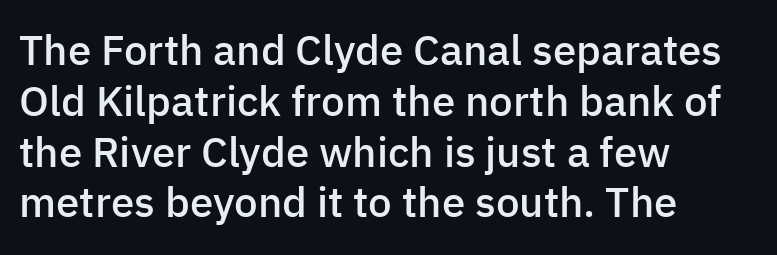
Observe the absence of serifs on each vertical stroke in this sample. No italicization has been applied; the sample stays upright. How heavy is the stroke? Medium-heavy — a semibold, shy of bold. The rendering uses natural spacing where letterforms have individual widths. These lines keep a tight, regular rhythm from letter to letter. The compositor pushed each line to the left boundary.
